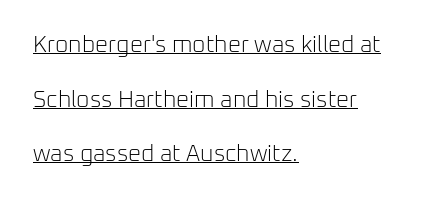
The image shows 23 px text type, upright; set left-aligned, loose line spacing (2.37x), normal letter spacing, underlined.
